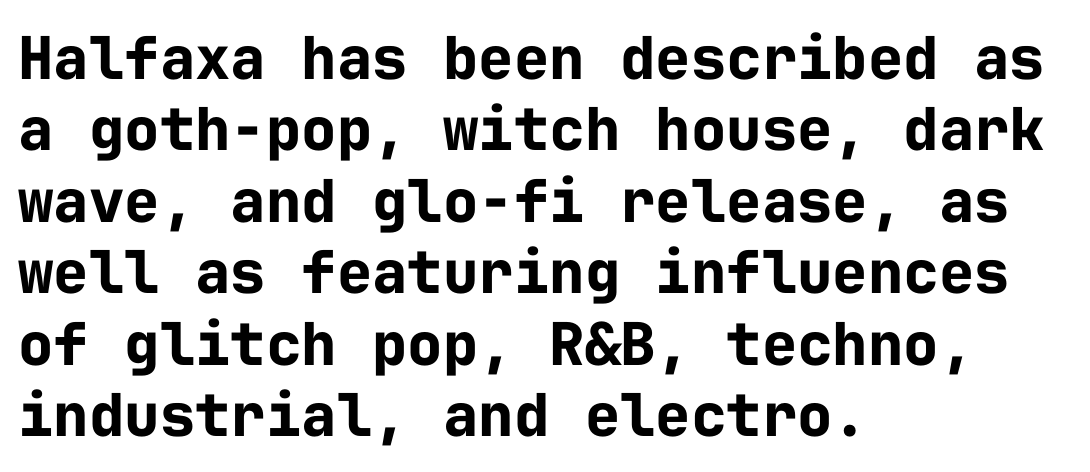
A student would call this left alignment; a typographer would say flush left, rag right. Heft: maximum for text — a bold. Italic? Not at all — the glyphs are vertical. Anything drawn beneath the words? Only blank space.
